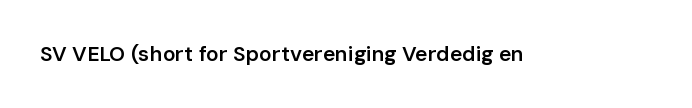
Typesetter's note: demi weight, one step under bold. The specimen omits any rule beneath the text block's lines. Is there any slant? The stems are plumb. Does extra space separate the letters? No, they use regular spacing.
